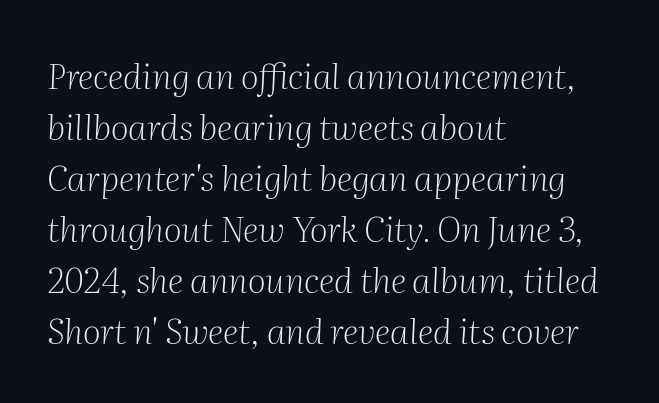
{"serif": "yes", "italic": "yes", "lean": "right", "slant_degrees": 2, "bold": "no", "weight": "light", "width": "normal", "stroke_contrast": "medium", "x_height": "medium", "monospaced": "no", "underline": "no", "align": "left", "line_spacing": "normal", "line_spacing_ratio": 1.46, "letter_spacing": "normal", "letter_spacing_em": 0.0, "glyph_px": 35}
